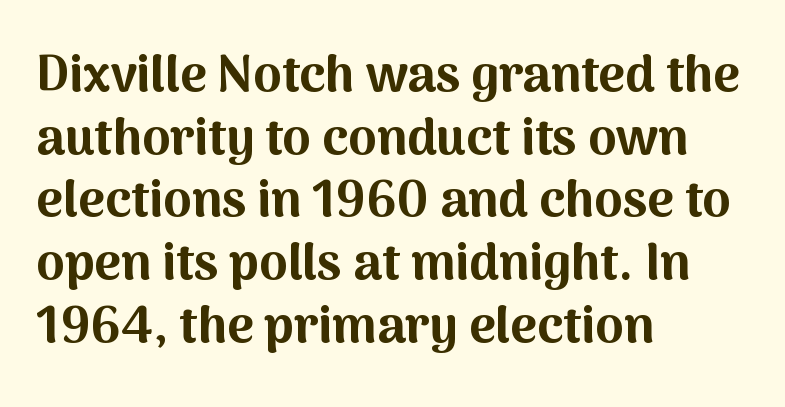
Q: Is the text bold? A: Yes.
Q: Is the text italic (slanted)? A: No, it is upright.
Q: Is the typeface a serif or a sans-serif typeface? A: Sans-serif.
Q: Is the text underlined? A: No.
Q: How is the paragraph aligned? A: Left-aligned.
Q: Is the spacing between letters normal or unusually wide? A: Normal.
Q: Width (condensed, normal, or wide)? A: Normal.
Q: Stroke contrast? A: Medium.
Q: x-height? A: Medium.
Q: Monospaced? A: No.
